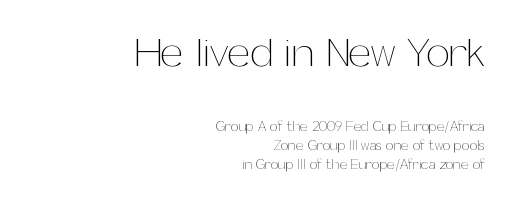
Q: Is the text bold? A: No.
Q: Is the text italic (slanted)? A: No, it is upright.
Q: Is the text underlined? A: No.
Q: How is the paragraph aligned? A: Right-aligned.
Q: Is the spacing between letters normal or unusually wide? A: Normal.
Q: Is the spacing between lines tight, normal or loose? A: Normal.
Q: Which block of text is set in a larger size, the first (top) or the second (bottom)? A: The first (top) one.
Q: Width (condensed, normal, or wide)? A: Normal.
Q: Stroke contrast? A: Medium.
Q: x-height? A: Medium.
Q: Monospaced? A: No.
